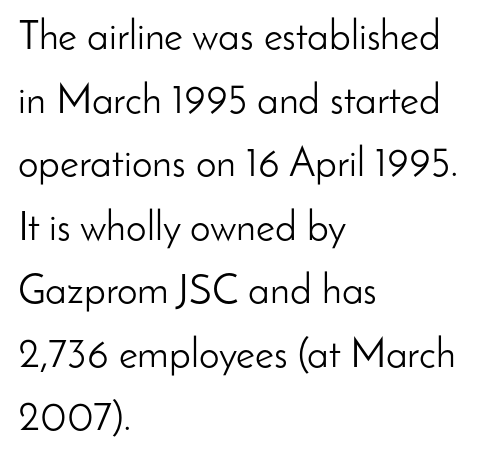
{"serif": "no", "italic": "no", "bold": "no", "weight": "light", "width": "normal", "stroke_contrast": "low", "x_height": "small", "monospaced": "no", "underline": "no", "align": "left", "line_spacing": "normal", "line_spacing_ratio": 1.55, "letter_spacing": "normal", "letter_spacing_em": 0.0, "glyph_px": 41}
